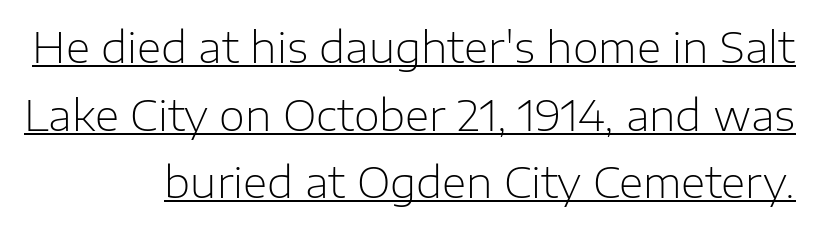
{"serif": "no", "italic": "no", "bold": "no", "weight": "light", "width": "normal", "stroke_contrast": "low", "x_height": "medium", "monospaced": "no", "underline": "yes", "align": "right", "line_spacing": "normal", "line_spacing_ratio": 1.61, "letter_spacing": "normal", "letter_spacing_em": 0.0, "glyph_px": 42}
